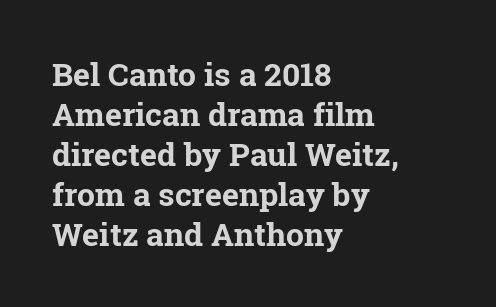
When letters stand straight like this, we call the style roman or upright. Old-style or modern, the face here clearly has serifs. Descenders hang freely into open space. I'd describe the lettering as bold — thick and assertive.
